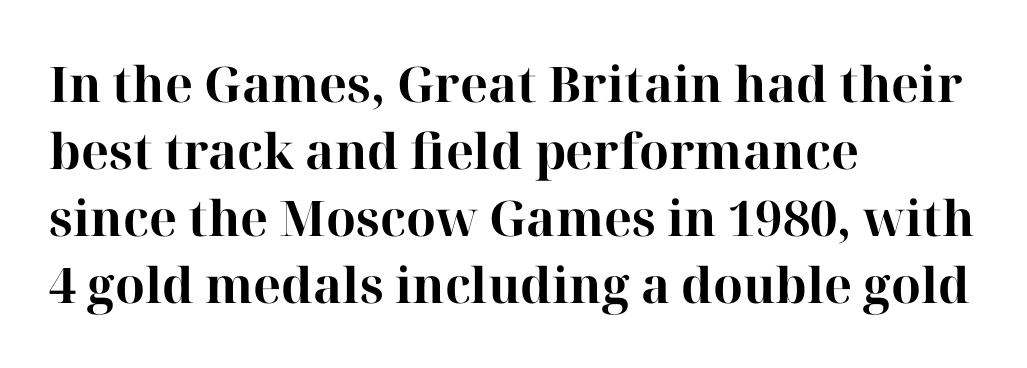
Q: Is the text bold? A: Yes.
Q: Is the text italic (slanted)? A: No, it is upright.
Q: Is the typeface a serif or a sans-serif typeface? A: Serif.
Q: Is the text underlined? A: No.
Q: How is the paragraph aligned? A: Left-aligned.
Q: Is the spacing between letters normal or unusually wide? A: Normal.
Q: Is the spacing between lines tight, normal or loose? A: Normal.
Q: Width (condensed, normal, or wide)? A: Normal.
Q: Stroke contrast? A: High.
Q: x-height? A: Medium.
Q: Monospaced? A: No.
